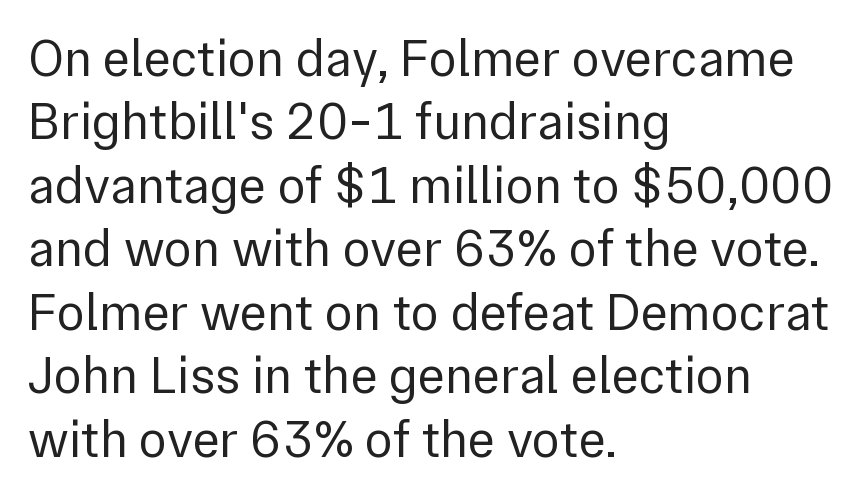
Q: Is the text bold? A: No.
Q: Is the text italic (slanted)? A: No, it is upright.
Q: Is the typeface a serif or a sans-serif typeface? A: Sans-serif.
Q: Is the text underlined? A: No.
Q: How is the paragraph aligned? A: Left-aligned.
Q: Is the spacing between letters normal or unusually wide? A: Normal.
Q: Width (condensed, normal, or wide)? A: Normal.
Q: Stroke contrast? A: Low.
Q: x-height? A: Medium.
Q: Monospaced? A: No.
